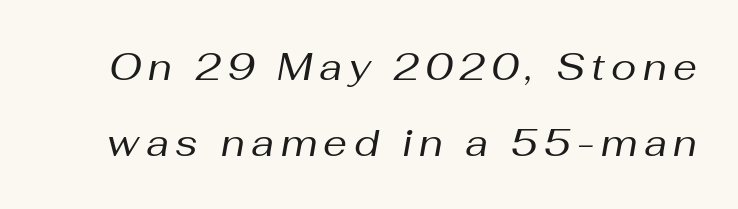
Q: Is the text bold? A: No.
Q: Is the text italic (slanted)? A: Yes, it leans right by about 10 degrees.
Q: Is the text underlined? A: No.
Q: Is the spacing between lines tight, normal or loose? A: Loose.
Q: Width (condensed, normal, or wide)? A: Normal.
Q: Stroke contrast? A: Medium.
Q: x-height? A: Medium.
Q: Monospaced? A: No.
